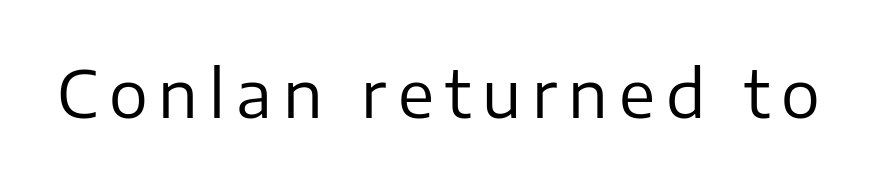
{"serif": "no", "italic": "no", "bold": "no", "weight": "regular", "width": "normal", "stroke_contrast": "low", "x_height": "medium", "monospaced": "no", "underline": "no", "glyph_px": 65}
